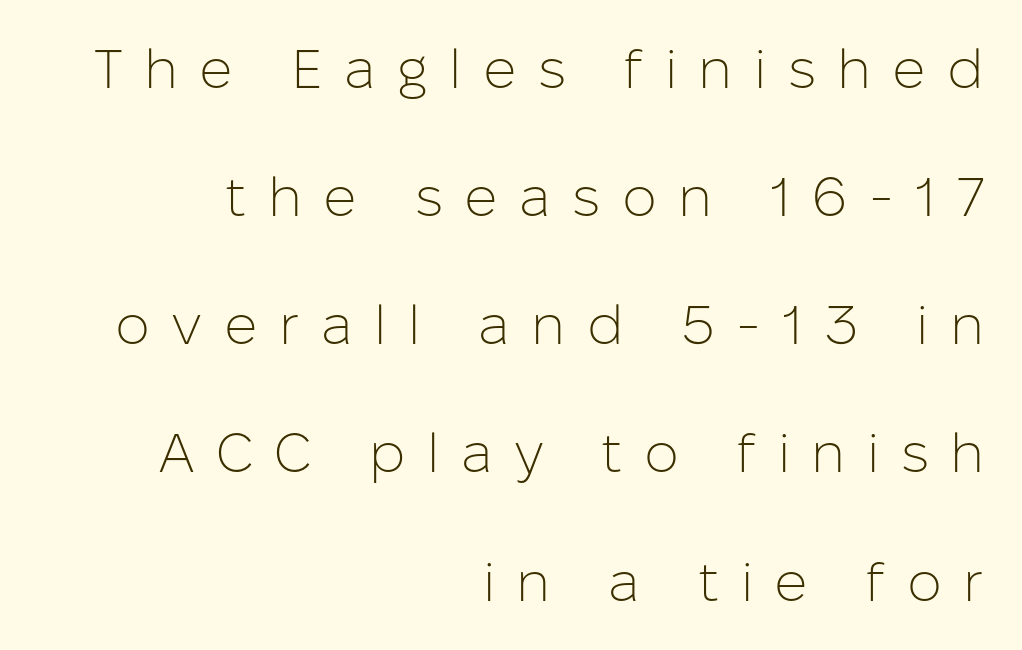
{"serif": "no", "italic": "no", "bold": "no", "weight": "light", "width": "normal", "stroke_contrast": "low", "x_height": "medium", "monospaced": "no", "underline": "no", "align": "right", "line_spacing": "loose", "line_spacing_ratio": 2.33, "letter_spacing": "wide", "letter_spacing_em": 0.39, "glyph_px": 55}
